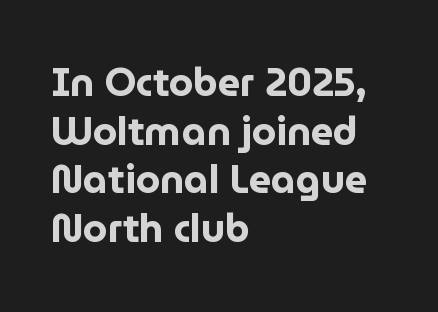
{"serif": "no", "italic": "no", "bold": "yes", "weight": "bold", "width": "normal", "stroke_contrast": "low", "x_height": "medium", "monospaced": "no", "underline": "no", "align": "left", "line_spacing": "normal", "line_spacing_ratio": 1.25, "letter_spacing": "normal", "letter_spacing_em": 0.0, "glyph_px": 39}
